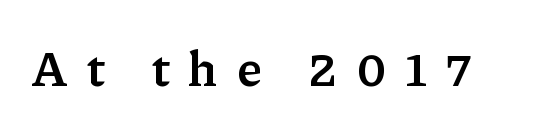
Q: Is the text bold? A: Yes.
Q: Is the text italic (slanted)? A: No, it is upright.
Q: Is the typeface a serif or a sans-serif typeface? A: Serif.
Q: Is the text underlined? A: No.
Q: Is the spacing between letters normal or unusually wide? A: Unusually wide.
Q: Width (condensed, normal, or wide)? A: Normal.
Q: Stroke contrast? A: Low.
Q: x-height? A: Medium.
Q: Monospaced? A: No.
